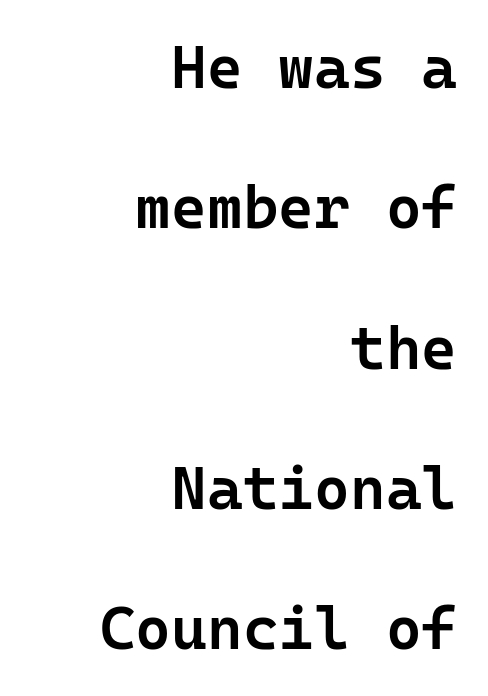
Q: Is the text bold? A: Semi-bold.
Q: Is the text italic (slanted)? A: No, it is upright.
Q: Is the typeface a serif or a sans-serif typeface? A: Sans-serif.
Q: Is the text underlined? A: No.
Q: How is the paragraph aligned? A: Right-aligned.
Q: Is the spacing between letters normal or unusually wide? A: Normal.
Q: Is the spacing between lines tight, normal or loose? A: Loose.
Q: Width (condensed, normal, or wide)? A: Normal.
Q: Stroke contrast? A: Low.
Q: x-height? A: Medium.
Q: Monospaced? A: Yes.
